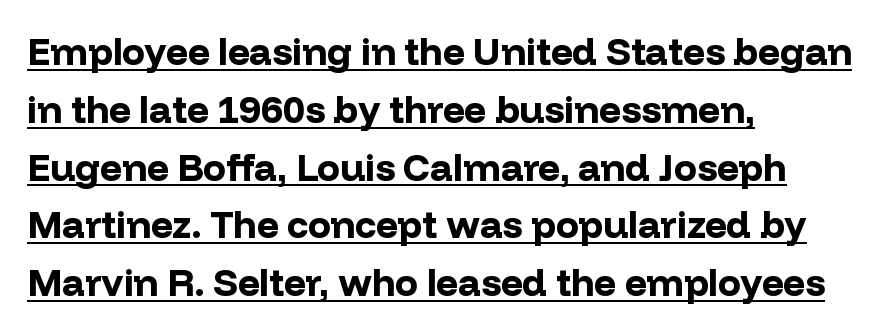
The passage shown is typed in a proportional face where columns would drift. The typesetter has applied underlining to the passage shown. In terms of letterform style, serifs are entirely absent. Baseline-to-baseline distance is the conventional proportion of letter height. This sample is left-justified, so line endings fall wherever the words run out. A typesetter would mark this as roman, not italic.
